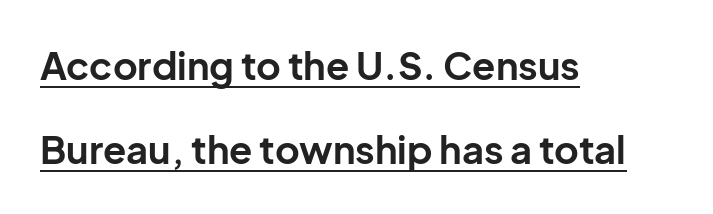
Honestly, the underline is the first thing you notice here. Look at the stroke-to-counter ratio: heavy, a bold. Letterform terminals end flat and unadorned throughout the passage. Students, observe: this is what heavily led, spacious text looks like. A typesetter would call this zero additional tracking. Alignment: flush left.
